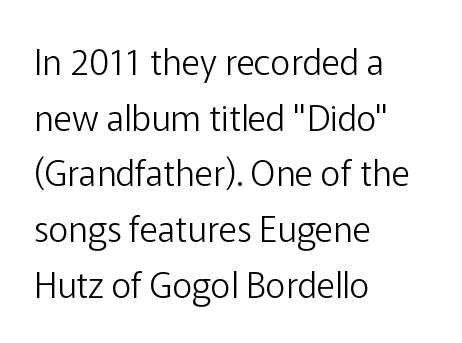
The image shows 35 px light sans-serif type, upright; set left-aligned, normal line spacing (1.59x), normal letter spacing, not underlined; low stroke contrast and a medium x-height.
